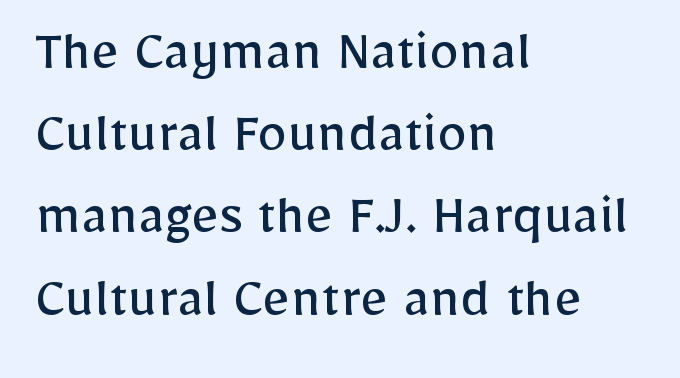
The image shows 60 px regular-weight sans-serif type, upright; set left-aligned, normal line spacing (1.37x), normal letter spacing, not underlined; low stroke contrast and a medium x-height.
